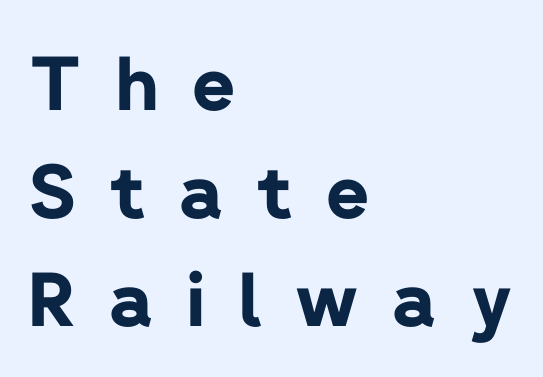
The image shows 74 px bold sans-serif type, upright; set left-aligned, normal line spacing (1.46x), unusually wide letter spacing (+0.46 em), not underlined; low stroke contrast and a medium x-height.
